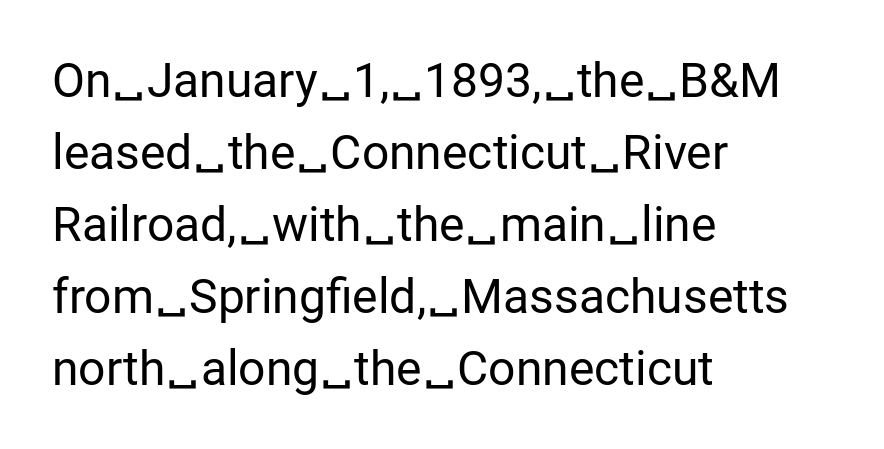
This rendering uses left alignment, leaving the right contour irregular. Nothing unusual about the tracking: characters are spaced as the font intends. The typeface has the unassuming heft of standard copy or less. Is this a sans? Yes — the strokes have no serifs. Spacing verdict: proportional, widths tailored to each character. Vertically, the passage feels balanced, rows spaced as you'd expect.
